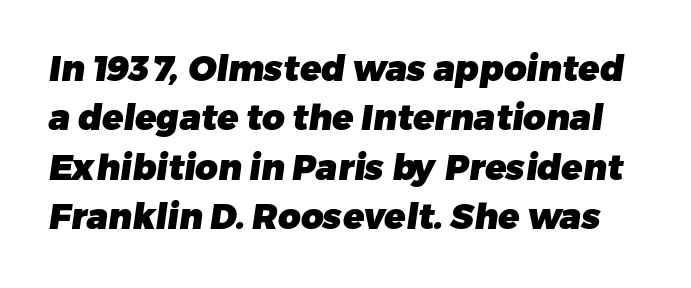
Q: Is the text bold? A: Yes.
Q: Is the typeface a serif or a sans-serif typeface? A: Sans-serif.
Q: Is the text underlined? A: No.
Q: Is the spacing between letters normal or unusually wide? A: Normal.
Q: Is the spacing between lines tight, normal or loose? A: Normal.
Q: Width (condensed, normal, or wide)? A: Normal.
Q: Stroke contrast? A: Low.
Q: x-height? A: Medium.
Q: Monospaced? A: No.
